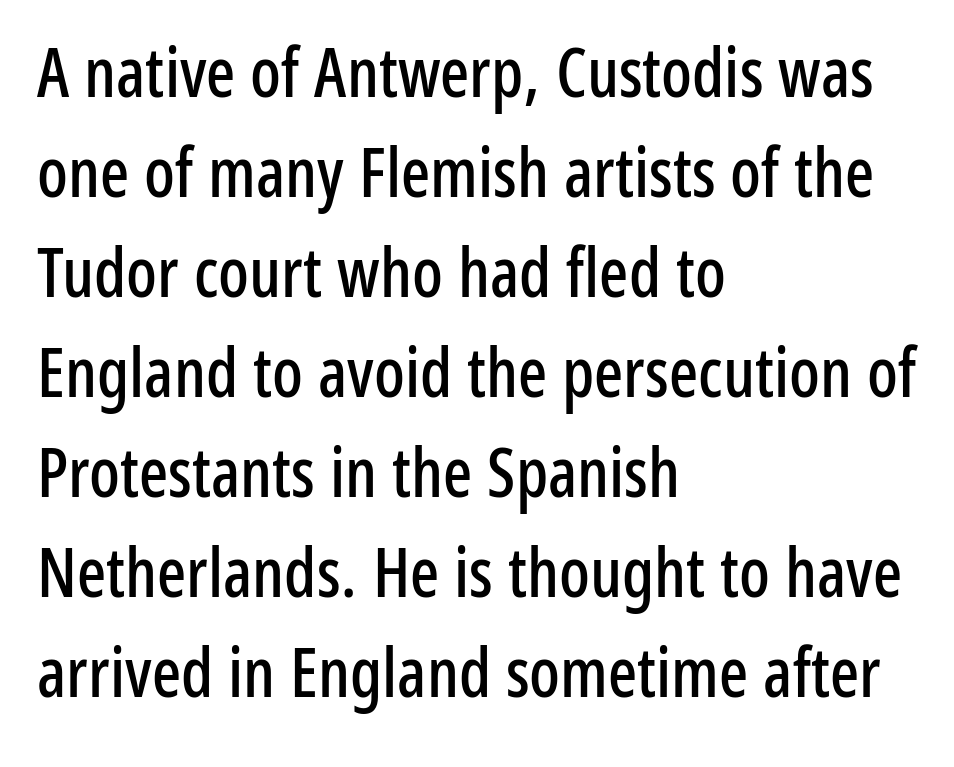
Q: Is the text italic (slanted)? A: No, it is upright.
Q: Is the typeface a serif or a sans-serif typeface? A: Sans-serif.
Q: Is the text underlined? A: No.
Q: How is the paragraph aligned? A: Left-aligned.
Q: Is the spacing between letters normal or unusually wide? A: Normal.
Q: Is the spacing between lines tight, normal or loose? A: Normal.
Q: Width (condensed, normal, or wide)? A: Condensed.
Q: Stroke contrast? A: Low.
Q: x-height? A: Medium.
Q: Monospaced? A: No.
